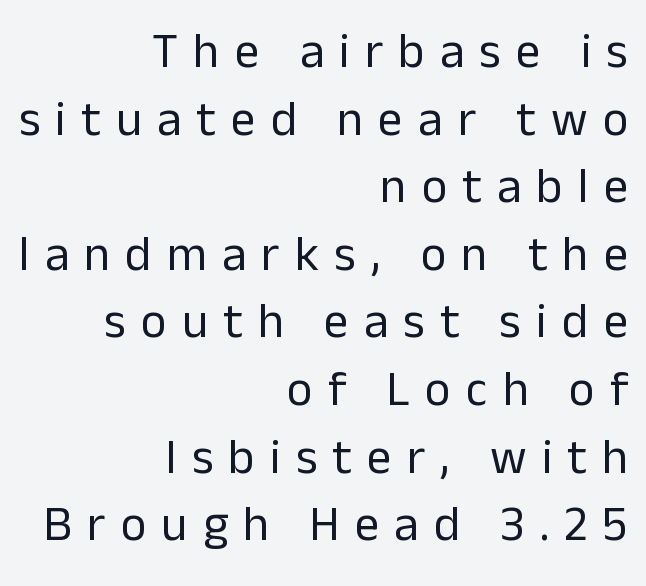
The image shows 49 px regular-weight sans-serif type, upright; set right-aligned, normal line spacing (1.38x), unusually wide letter spacing (+0.31 em), not underlined; low stroke contrast and a medium x-height.
